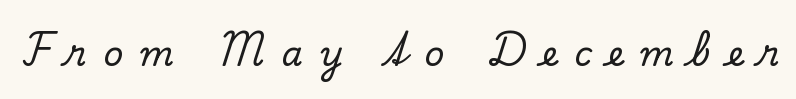
Q: Is the text italic (slanted)? A: Yes.
Q: Is the typeface a serif or a sans-serif typeface? A: Serif.
Q: Is the text underlined? A: No.
Q: Is the spacing between letters normal or unusually wide? A: Unusually wide.
Q: Width (condensed, normal, or wide)? A: Normal.
Q: Stroke contrast? A: Low.
Q: x-height? A: Small.
Q: Monospaced? A: No.
